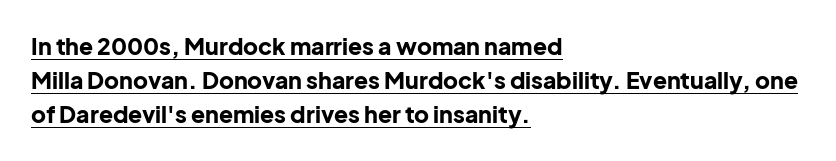
{"italic": "no", "bold": "yes", "underline": "yes", "align": "left", "line_spacing": "normal", "line_spacing_ratio": 1.48, "letter_spacing": "normal", "letter_spacing_em": 0.0, "glyph_px": 23}
